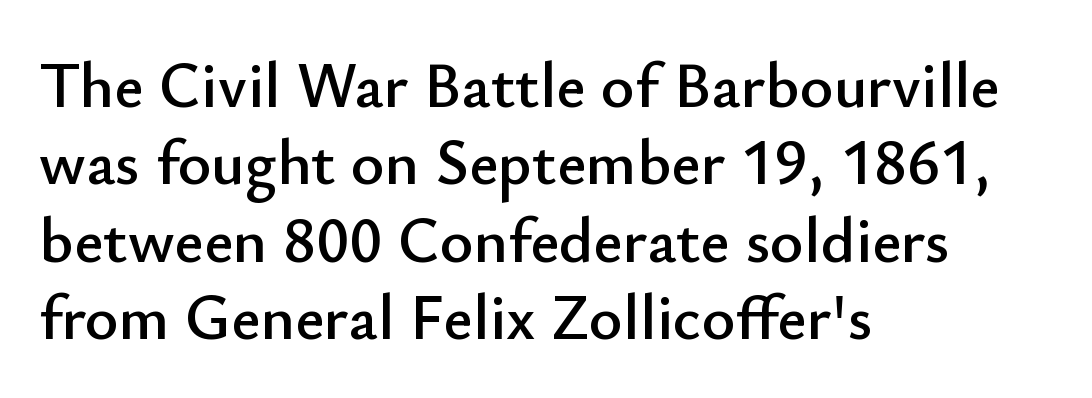
The image shows 64 px sans-serif type, upright; set left-aligned, line spacing 1.21x, normal letter spacing, not underlined; low stroke contrast and a small x-height.
